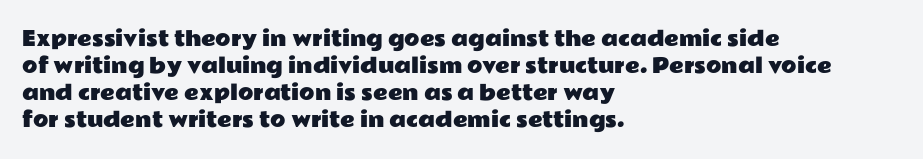
{"italic": "no", "underline": "no", "align": "left", "line_spacing": "normal", "line_spacing_ratio": 1.35, "letter_spacing": "normal", "letter_spacing_em": 0.0, "glyph_px": 20}
